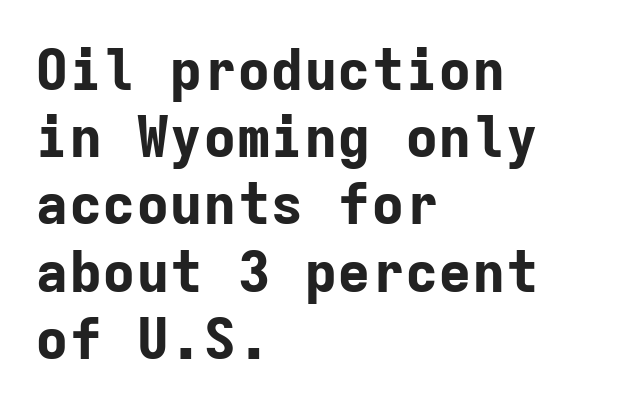
{"serif": "no", "italic": "no", "bold": "yes", "weight": "bold", "width": "normal", "stroke_contrast": "low", "x_height": "medium", "monospaced": "yes", "underline": "no", "align": "left", "line_spacing_ratio": 1.2, "letter_spacing": "normal", "letter_spacing_em": 0.0, "glyph_px": 56}
